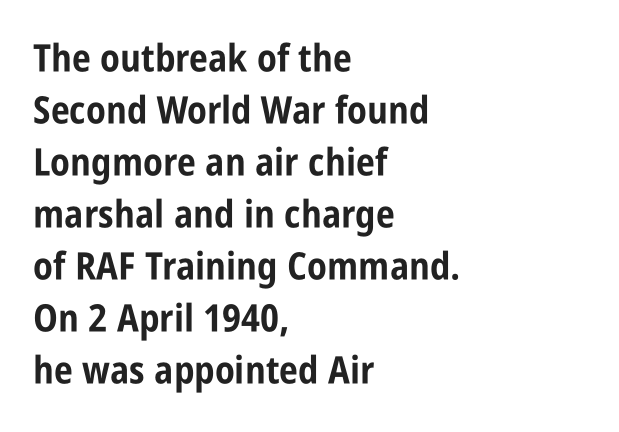
The rendering uses natural spacing where letterforms have individual widths. Emphasis by weight is at full strength: bold. The compositor pushed each line to the left boundary. No feet cap the strokes, marking this as sans-serif type. Does extra space separate the letters? No, they use regular spacing.
